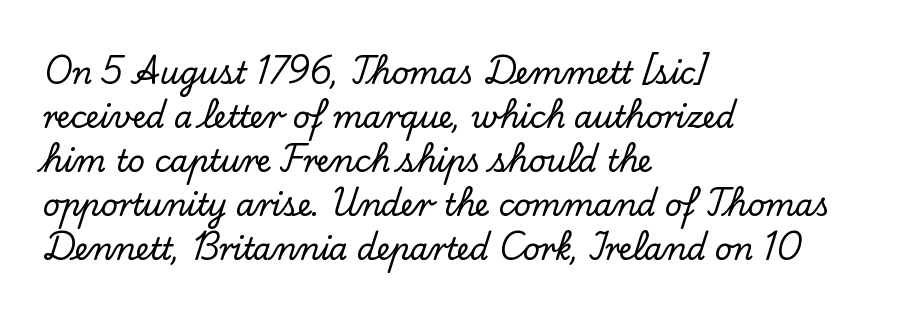
{"serif": "yes", "width": "normal", "stroke_contrast": "low", "x_height": "small", "monospaced": "no", "underline": "no", "align": "left", "line_spacing": "normal", "line_spacing_ratio": 1.47, "letter_spacing": "normal", "letter_spacing_em": 0.0, "glyph_px": 30}
